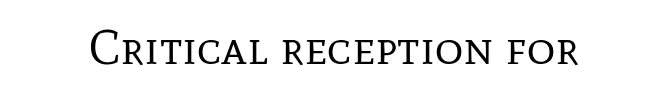
Q: Is the text bold? A: No.
Q: Is the text italic (slanted)? A: No, it is upright.
Q: Is the typeface a serif or a sans-serif typeface? A: Serif.
Q: Is the text underlined? A: No.
Q: Is the spacing between letters normal or unusually wide? A: Normal.
Q: Width (condensed, normal, or wide)? A: Normal.
Q: Stroke contrast? A: Low.
Q: x-height? A: Medium.
Q: Monospaced? A: No.
